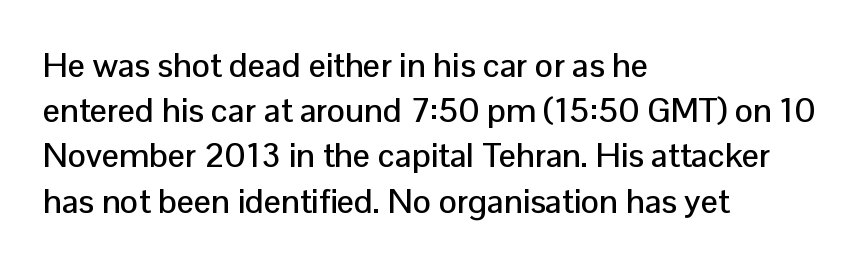
The image shows 34 px sans-serif type, upright; set left-aligned, normal line spacing (1.33x), normal letter spacing, not underlined; low stroke contrast and a medium x-height.
